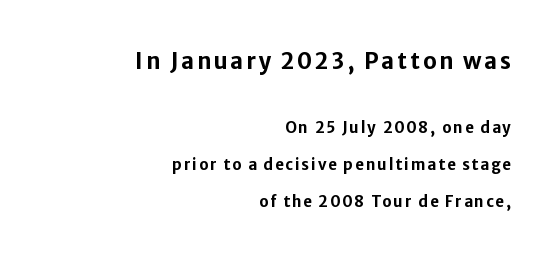
The image shows 22 px bold type, upright; set right-aligned, loose line spacing (2.45x), not underlined; the first (top) block is 1.47x larger.
